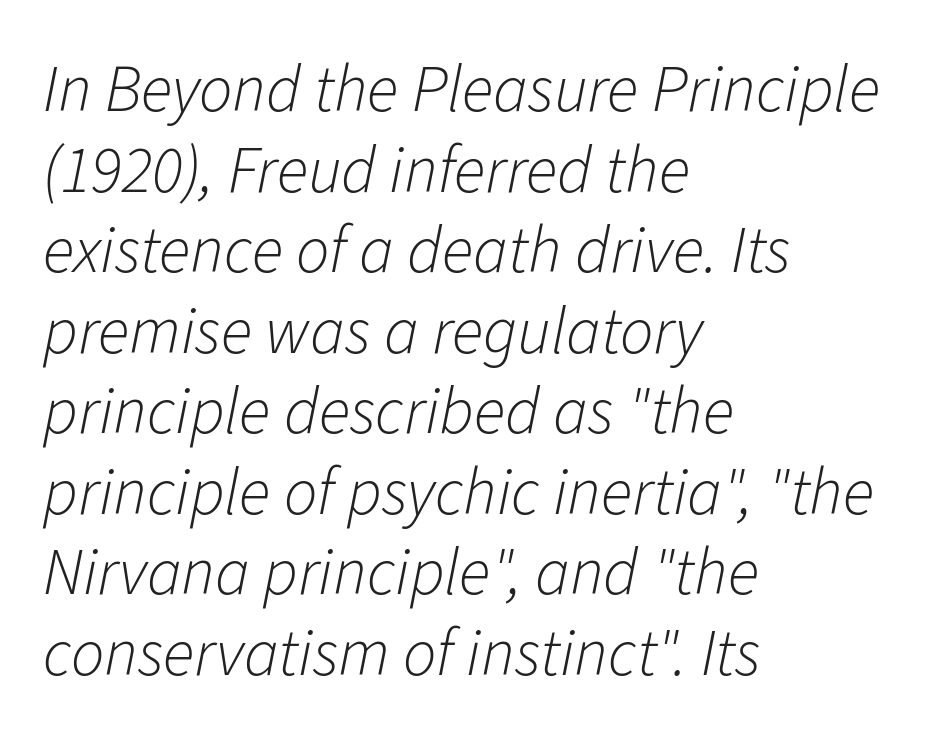
{"italic": "yes", "lean": "right", "slant_degrees": 11, "bold": "no", "weight": "light", "width": "normal", "stroke_contrast": "low", "x_height": "medium", "monospaced": "no", "underline": "no", "align": "left", "line_spacing_ratio": 1.22, "letter_spacing": "normal", "letter_spacing_em": 0.0, "glyph_px": 66}
